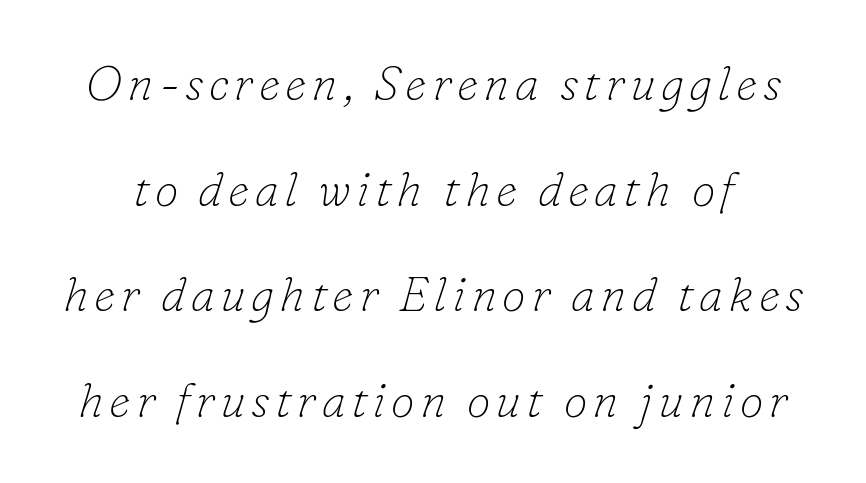
{"serif": "yes", "italic": "yes", "lean": "right", "slant_degrees": 16, "bold": "no", "weight": "thin", "width": "normal", "stroke_contrast": "low", "x_height": "small", "monospaced": "no", "underline": "no", "line_spacing": "loose", "line_spacing_ratio": 2.2, "glyph_px": 48}
